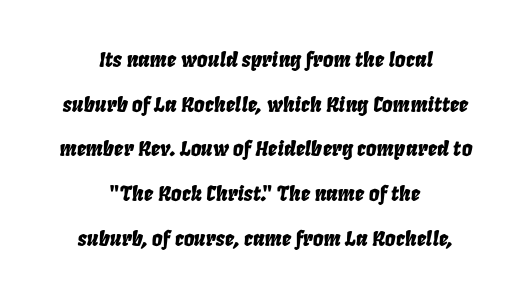
The strip under each line holds only bare page. The lines in this sample share a center point and differ in where they start and stop. Nobody touched the tracking dial on this one. Compared with typical paragraphs, the rows here are farther apart.
